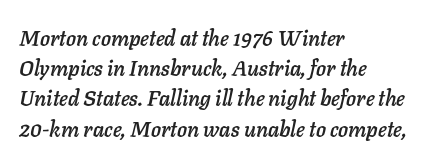
{"italic": "yes", "lean": "right", "slant_degrees": 11, "underline": "no", "align": "left", "line_spacing": "normal", "line_spacing_ratio": 1.44, "letter_spacing": "normal", "letter_spacing_em": 0.0, "glyph_px": 21}
